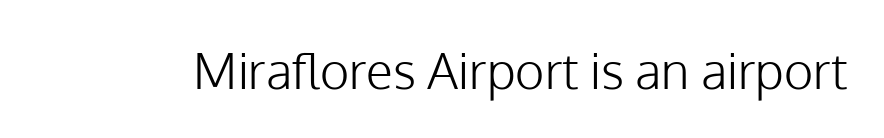
Q: Is the text bold? A: No.
Q: Is the text italic (slanted)? A: No, it is upright.
Q: Is the typeface a serif or a sans-serif typeface? A: Sans-serif.
Q: Is the text underlined? A: No.
Q: Is the spacing between letters normal or unusually wide? A: Normal.
Q: Width (condensed, normal, or wide)? A: Normal.
Q: Stroke contrast? A: Low.
Q: x-height? A: Medium.
Q: Monospaced? A: No.
